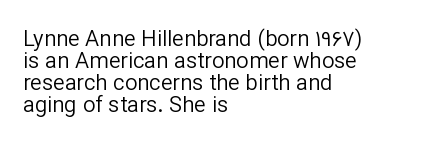
The image shows 22 px text type, upright; set left-aligned, tight line spacing (1.0x), normal letter spacing, not underlined.
